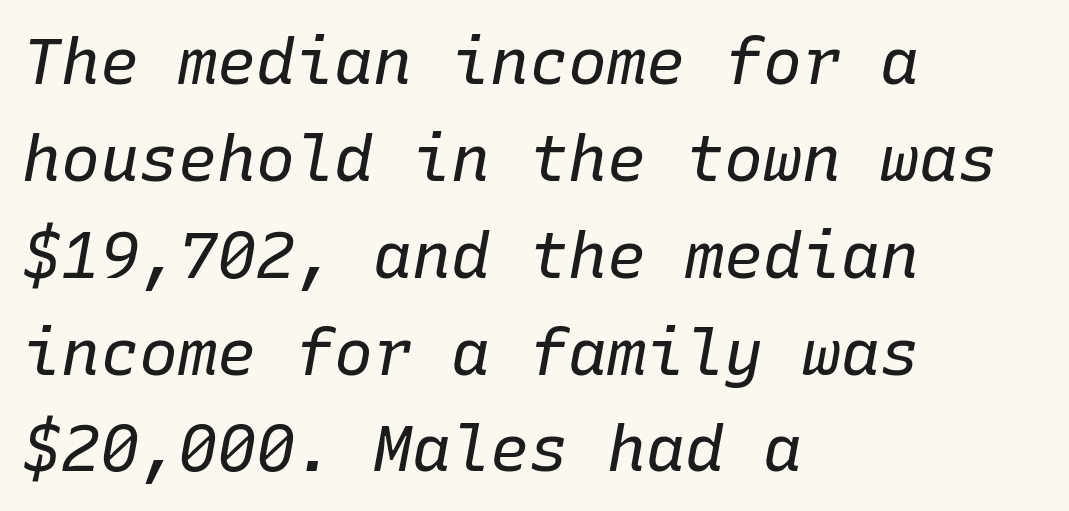
A student would call this left alignment; a typographer would say flush left, rag right. Stroke thickness stays within the range of a standard reading face or lighter. Characters are canted at an angle relative to the baseline's perpendicular. Rows of type keep a routine distance in the vertical direction. The face used here is rendered with its standard letterfit.
